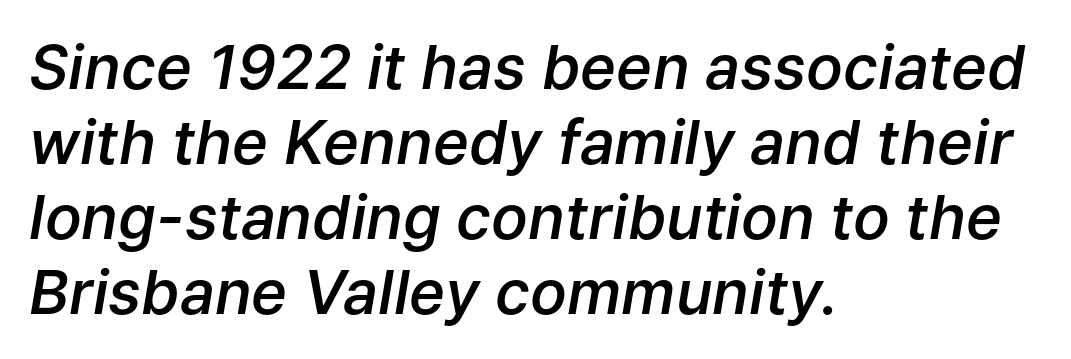
{"italic": "yes", "lean": "right", "slant_degrees": 9, "bold": "semi", "weight": "semibold", "width": "normal", "stroke_contrast": "low", "x_height": "medium", "monospaced": "no", "underline": "no", "align": "left", "line_spacing_ratio": 1.23, "letter_spacing": "normal", "letter_spacing_em": 0.0, "glyph_px": 61}
